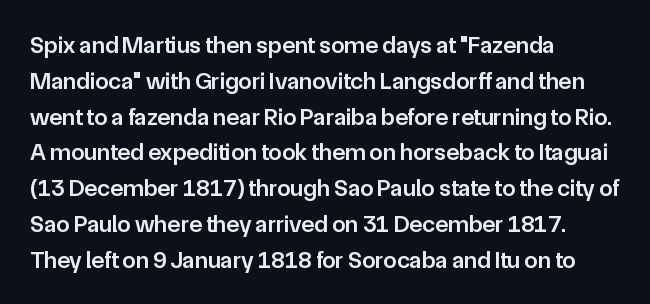
{"italic": "no", "bold": "semi", "underline": "no", "align": "left", "line_spacing": "normal", "line_spacing_ratio": 1.49, "letter_spacing": "normal", "letter_spacing_em": 0.0, "glyph_px": 24}
